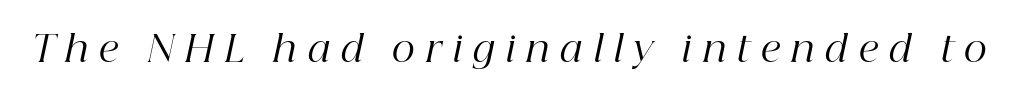
Q: Is the text bold? A: No.
Q: Is the text italic (slanted)? A: Yes, it leans right by about 12 degrees.
Q: Is the typeface a serif or a sans-serif typeface? A: Serif.
Q: Is the text underlined? A: No.
Q: Is the spacing between letters normal or unusually wide? A: Unusually wide.
Q: Width (condensed, normal, or wide)? A: Normal.
Q: Stroke contrast? A: High.
Q: x-height? A: Medium.
Q: Monospaced? A: No.
